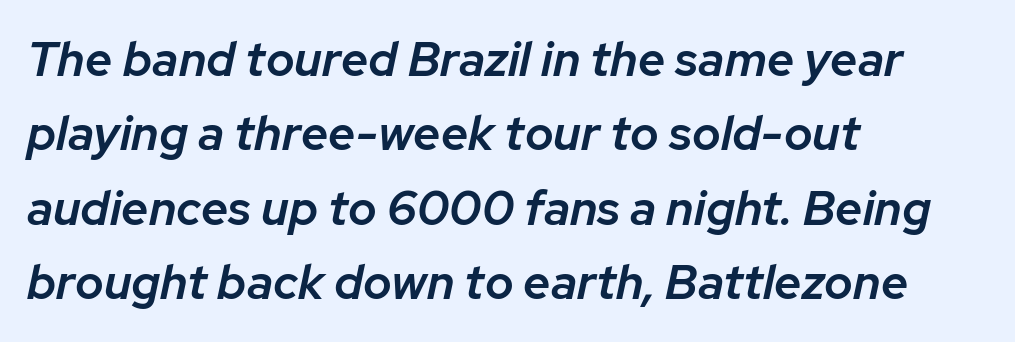
Q: Is the text bold? A: Semi-bold.
Q: Is the text italic (slanted)? A: Yes, it leans right by about 12 degrees.
Q: Is the text underlined? A: No.
Q: How is the paragraph aligned? A: Left-aligned.
Q: Is the spacing between letters normal or unusually wide? A: Normal.
Q: Is the spacing between lines tight, normal or loose? A: Normal.
Q: Width (condensed, normal, or wide)? A: Normal.
Q: Stroke contrast? A: Low.
Q: x-height? A: Medium.
Q: Monospaced? A: No.
